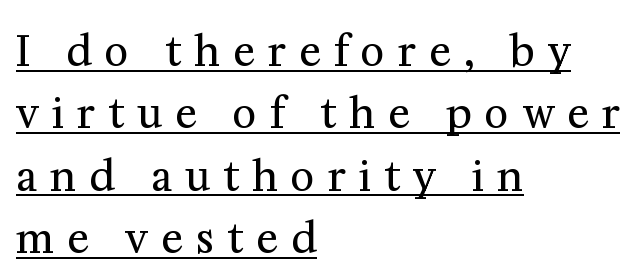
The image shows 41 px regular-weight serif type, upright; set left-aligned, normal line spacing (1.52x), unusually wide letter spacing (+0.32 em), underlined; medium stroke contrast and a medium x-height.
